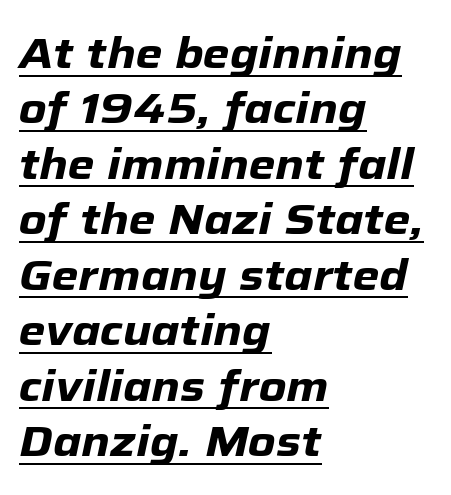
Q: Is the text bold? A: Yes.
Q: Is the text italic (slanted)? A: Yes, it leans right by about 12 degrees.
Q: Is the text underlined? A: Yes.
Q: How is the paragraph aligned? A: Left-aligned.
Q: Is the spacing between letters normal or unusually wide? A: Normal.
Q: Is the spacing between lines tight, normal or loose? A: Normal.
Q: Width (condensed, normal, or wide)? A: Normal.
Q: Stroke contrast? A: Low.
Q: x-height? A: Medium.
Q: Monospaced? A: No.
